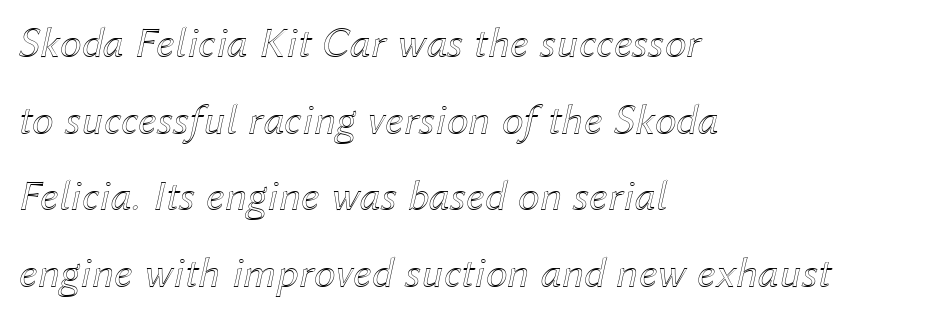
{"italic": "yes", "lean": "right", "slant_degrees": 12, "width": "normal", "x_height": "medium", "monospaced": "no", "underline": "no", "align": "left", "line_spacing_ratio": 1.74, "letter_spacing": "normal", "letter_spacing_em": 0.0, "glyph_px": 44}
